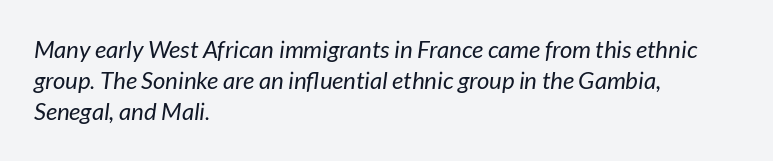
The image shows 24 px text type, italic (leaning right); set left-aligned, normal line spacing (1.3x), normal letter spacing, not underlined.
